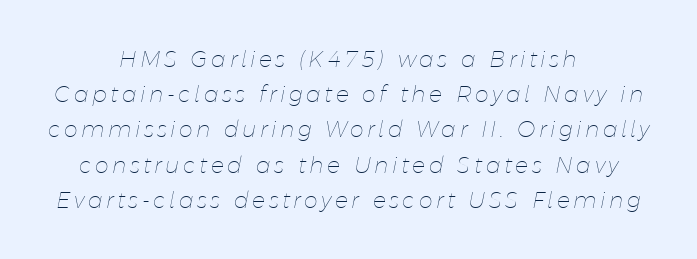
This sample is center-justified, so both line endings float freely. Style check: oblique. Stems here are at most as thick as an everyday book face. One glance says typical: line gaps are just what's usual.
